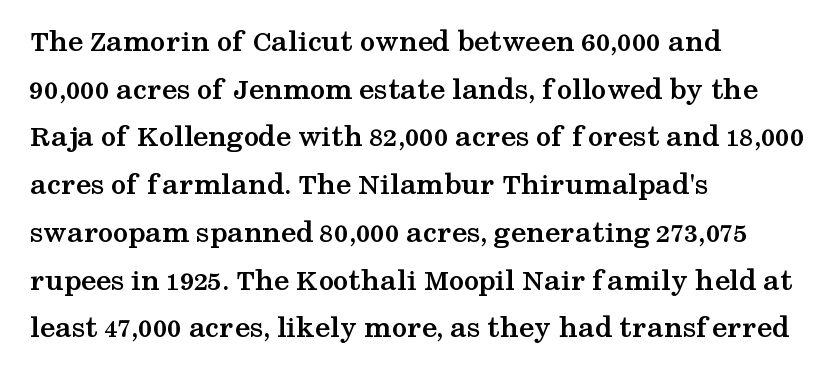
{"serif": "yes", "italic": "no", "bold": "yes", "weight": "semibold", "width": "wide", "stroke_contrast": "medium", "x_height": "medium", "monospaced": "no", "underline": "no", "align": "left", "line_spacing": "normal", "line_spacing_ratio": 1.54, "letter_spacing": "normal", "letter_spacing_em": 0.0, "glyph_px": 31}
